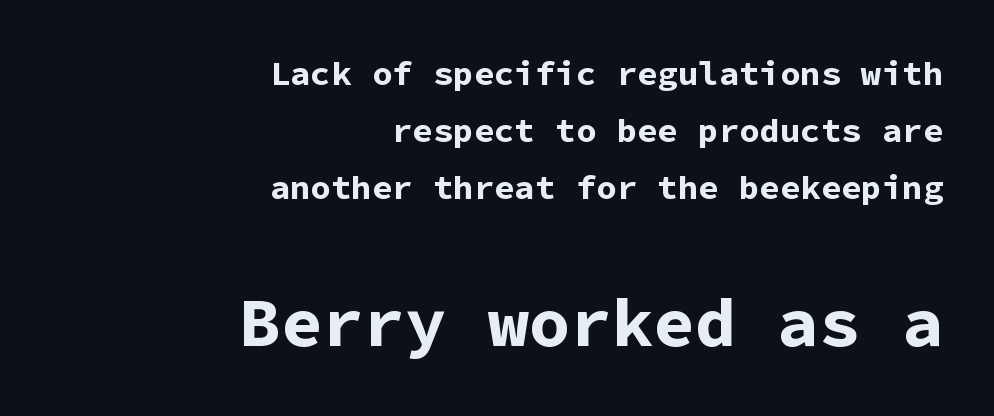
The image shows 69 px bold sans-serif type, upright, monospaced; set right-aligned, normal line spacing (1.68x), normal letter spacing, not underlined; the second (bottom) block is 2.03x larger; low stroke contrast and a medium x-height.
